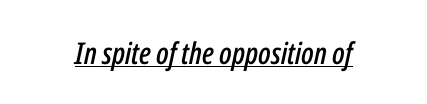
{"italic": "yes", "lean": "right", "slant_degrees": 12, "width": "condensed", "stroke_contrast": "low", "x_height": "medium", "monospaced": "no", "underline": "yes", "letter_spacing": "normal", "letter_spacing_em": 0.0, "glyph_px": 30}
